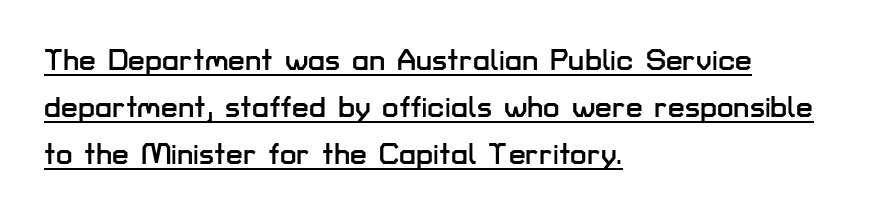
{"serif": "no", "italic": "no", "width": "normal", "stroke_contrast": "low", "x_height": "medium", "monospaced": "no", "underline": "yes", "align": "left", "line_spacing": "normal", "line_spacing_ratio": 1.57, "letter_spacing": "normal", "letter_spacing_em": 0.0, "glyph_px": 30}
